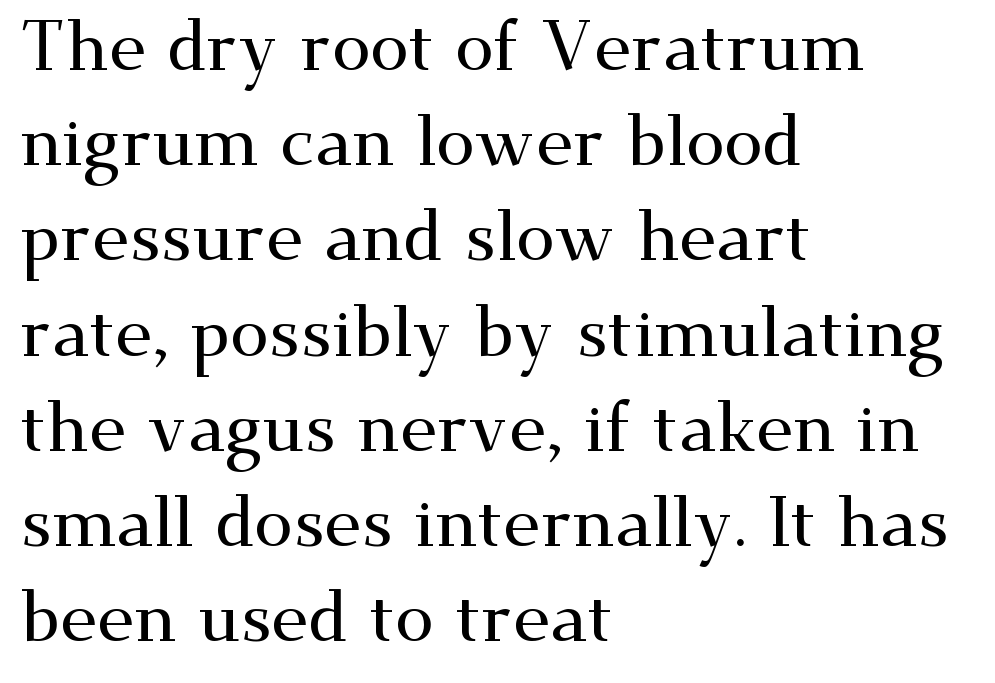
A clean baseline with only descenders dipping below it. The font's upright variant was chosen for this text. Inter-character spacing is left at the font's built-in metrics. The passage is arranged the way most books set body copy — flush left. Font category for this specimen: serif. A typesetter would call this proportional, since set widths differ per character.
